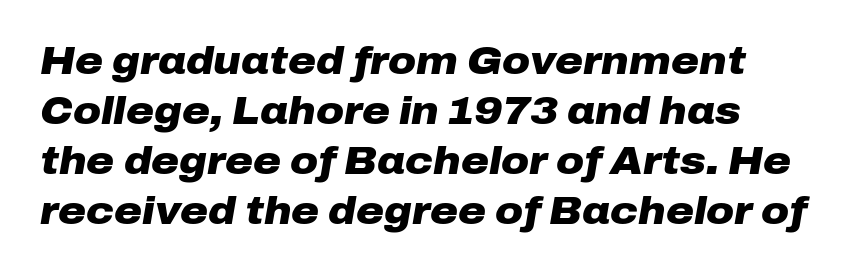
Q: Is the text bold? A: Yes.
Q: Is the text italic (slanted)? A: Yes, it leans right by about 10 degrees.
Q: Is the text underlined? A: No.
Q: How is the paragraph aligned? A: Left-aligned.
Q: Is the spacing between letters normal or unusually wide? A: Normal.
Q: Is the spacing between lines tight, normal or loose? A: Normal.
Q: Width (condensed, normal, or wide)? A: Wide.
Q: Stroke contrast? A: Low.
Q: x-height? A: Medium.
Q: Monospaced? A: No.
